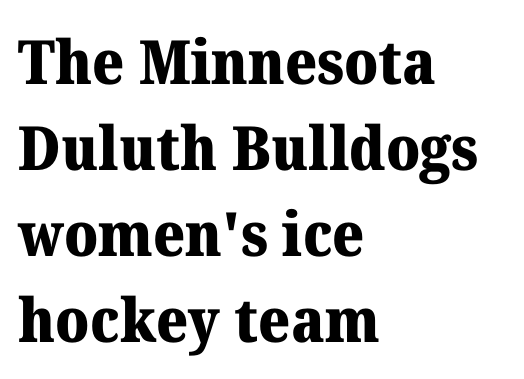
The image shows 61 px heavy serif type, upright; set left-aligned, normal line spacing (1.41x), normal letter spacing, not underlined; medium stroke contrast and a medium x-height.
